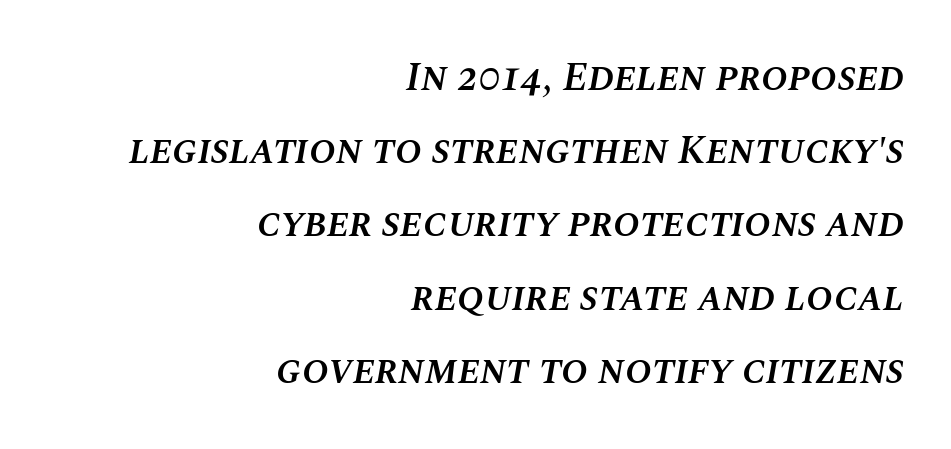
A fair bit of extra ink — the face is semibold, not bold. Each row of text sits above clean, open space. Tall strokes in this sample are angled rather than plumb. The paragraph shown leans on its right margin. Honestly, the letter spacing is just normal — you wouldn't notice it.
